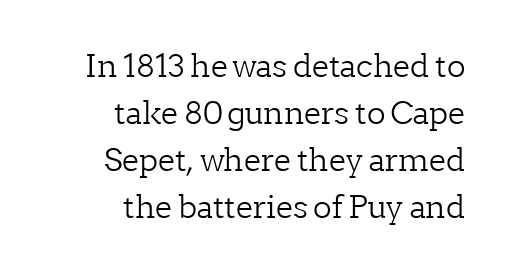
Q: Is the text bold? A: No.
Q: Is the text italic (slanted)? A: No, it is upright.
Q: Is the typeface a serif or a sans-serif typeface? A: Serif.
Q: Is the text underlined? A: No.
Q: How is the paragraph aligned? A: Right-aligned.
Q: Is the spacing between letters normal or unusually wide? A: Normal.
Q: Is the spacing between lines tight, normal or loose? A: Normal.
Q: Width (condensed, normal, or wide)? A: Normal.
Q: Stroke contrast? A: Low.
Q: x-height? A: Medium.
Q: Monospaced? A: No.
